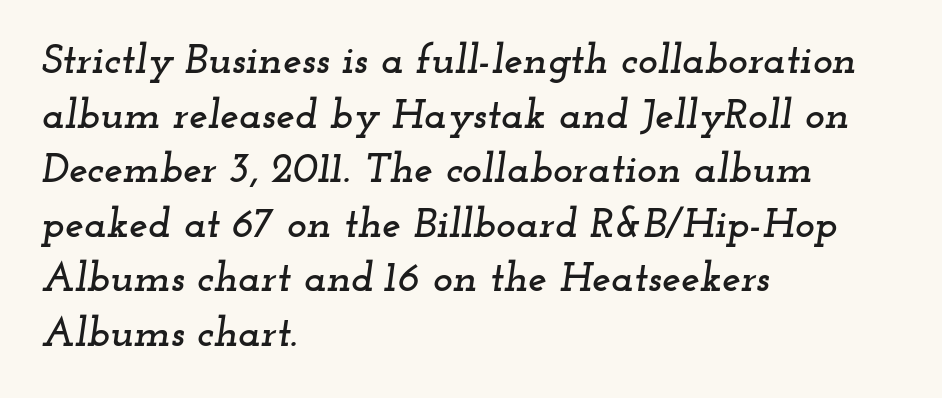
Q: Is the text italic (slanted)? A: Yes, it leans right by about 12 degrees.
Q: Is the typeface a serif or a sans-serif typeface? A: Serif.
Q: Is the text underlined? A: No.
Q: How is the paragraph aligned? A: Left-aligned.
Q: Is the spacing between letters normal or unusually wide? A: Normal.
Q: Is the spacing between lines tight, normal or loose? A: Normal.
Q: Width (condensed, normal, or wide)? A: Wide.
Q: Stroke contrast? A: Low.
Q: x-height? A: Small.
Q: Monospaced? A: No.
